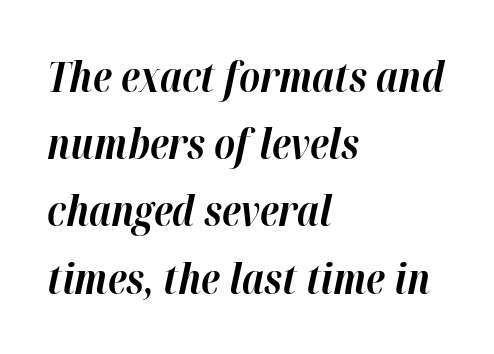
The image shows 42 px bold type, italic (leaning right); set left-aligned, normal line spacing (1.6x), normal letter spacing, not underlined; high stroke contrast and a medium x-height.
